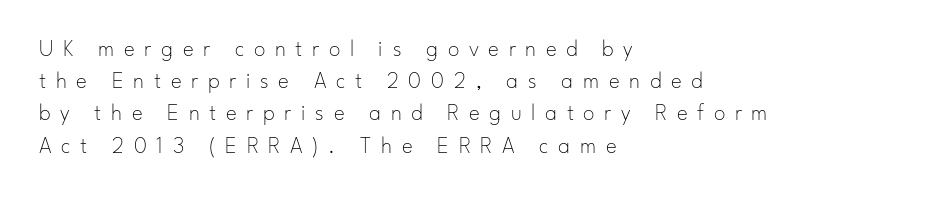
Glance below the letters and you will spot only blank space. Someone cranked the tracking dial way up on this one. The setting favours the left margin, as ordinary paragraphs usually do. A quiet, ordinary-to-light weight characterises the typeface. Leading matches the norm, producing a regular column.
